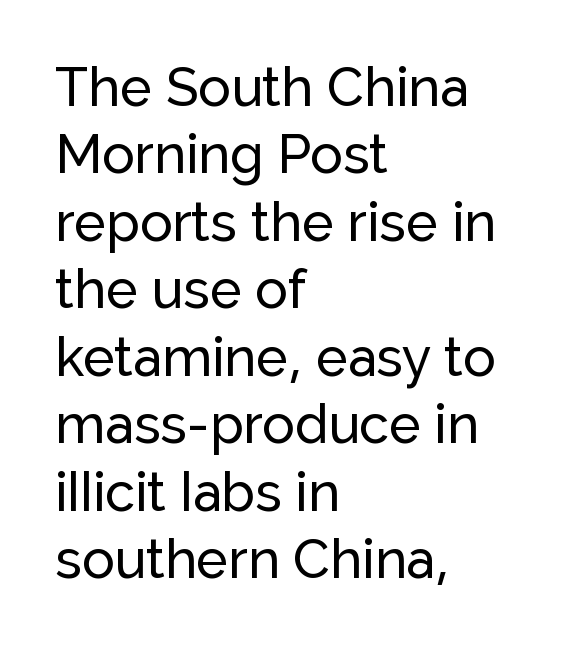
{"serif": "no", "italic": "no", "width": "normal", "stroke_contrast": "low", "x_height": "medium", "monospaced": "no", "underline": "no", "align": "left", "line_spacing": "normal", "line_spacing_ratio": 1.25, "letter_spacing": "normal", "letter_spacing_em": 0.0, "glyph_px": 54}
